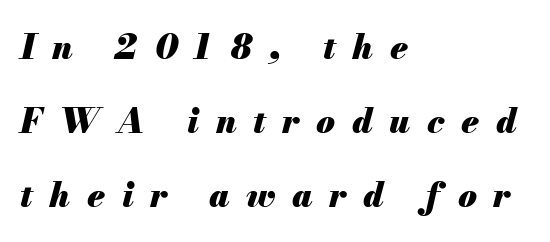
Designer's note — italics engaged. Plain, unruled lines of type. Glyph-to-glyph distance is far greater than everyday printed text. Note the varied advance widths — an 'i' is clearly narrower than an 'm'. Where is the straight margin? On the left.
